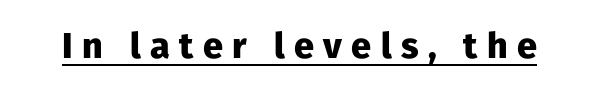
The image shows 36 px heavy sans-serif type, upright; set unusually wide letter spacing (+0.26 em), underlined; low stroke contrast and a medium x-height.
